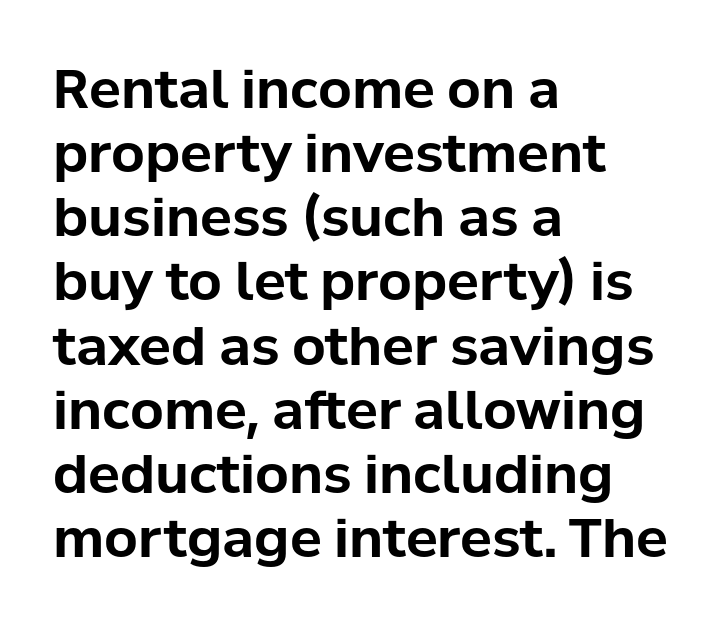
Q: Is the text bold? A: Yes.
Q: Is the text italic (slanted)? A: No, it is upright.
Q: Is the typeface a serif or a sans-serif typeface? A: Sans-serif.
Q: Is the text underlined? A: No.
Q: How is the paragraph aligned? A: Left-aligned.
Q: Is the spacing between letters normal or unusually wide? A: Normal.
Q: Width (condensed, normal, or wide)? A: Normal.
Q: Stroke contrast? A: Low.
Q: x-height? A: Medium.
Q: Monospaced? A: No.
